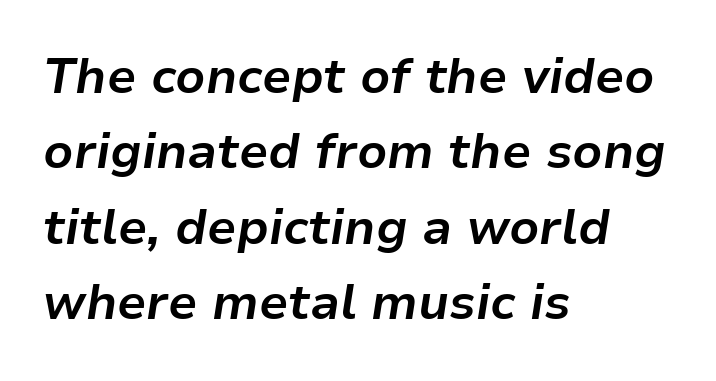
These lines are set flush left with a ragged right edge. This rendering leaves character spacing at its baseline value. In terms of leading, this rendering sits right in the middle. Is the type slanted? Yes — the strokes lean at a clear angle.
